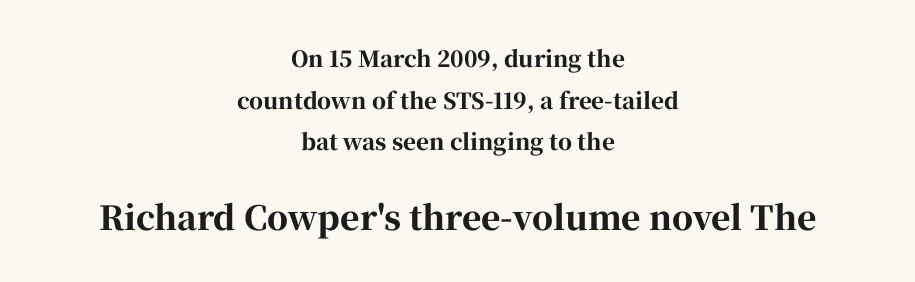
Q: Is the text bold? A: Yes.
Q: Is the text italic (slanted)? A: No, it is upright.
Q: Is the typeface a serif or a sans-serif typeface? A: Serif.
Q: Is the text underlined? A: No.
Q: How is the paragraph aligned? A: Centered.
Q: Is the spacing between letters normal or unusually wide? A: Normal.
Q: Which block of text is set in a larger size, the first (top) or the second (bottom)? A: The second (bottom) one.
Q: Width (condensed, normal, or wide)? A: Normal.
Q: Stroke contrast? A: High.
Q: x-height? A: Medium.
Q: Monospaced? A: No.
